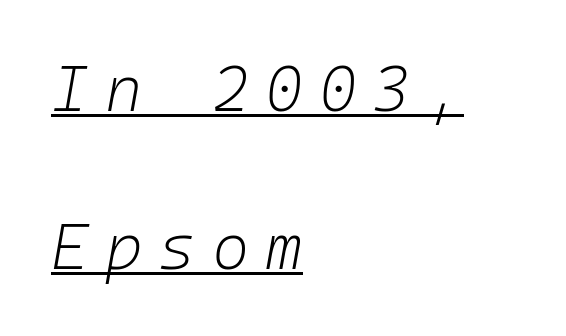
{"italic": "yes", "lean": "right", "slant_degrees": 10, "bold": "no", "weight": "light", "width": "normal", "stroke_contrast": "low", "x_height": "medium", "monospaced": "yes", "underline": "yes", "align": "left", "line_spacing": "loose", "line_spacing_ratio": 2.47, "letter_spacing": "wide", "letter_spacing_em": 0.25, "glyph_px": 64}
